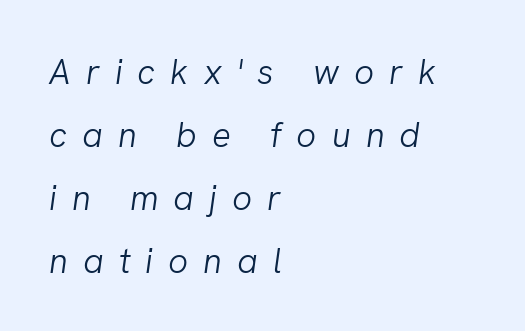
This sample is left-justified, so line endings fall wherever the words run out. Is the letter spacing exaggerated? Yes — the characters are pushed far apart. The string is rendered with underlining switched off. Compared with ordinary roman type, these characters are visibly tilted. A typesetter would call this proportional, since set widths differ per character. A light-to-regular cut is what we see here.
